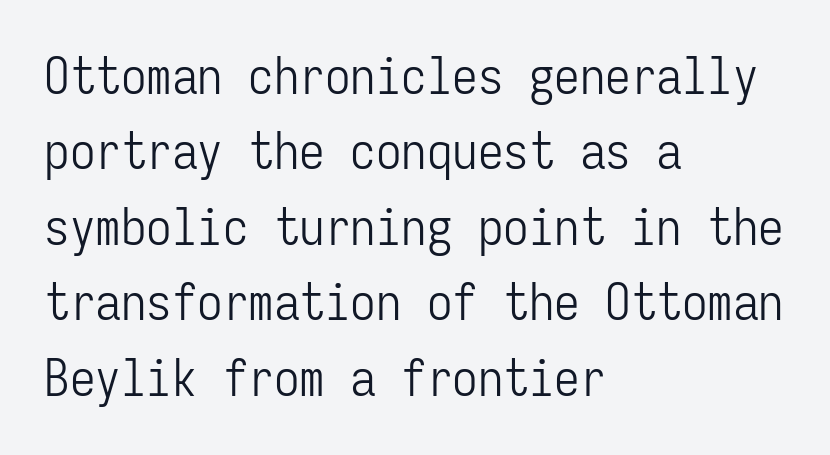
{"serif": "no", "italic": "no", "bold": "no", "weight": "light", "width": "condensed", "stroke_contrast": "low", "x_height": "medium", "monospaced": "yes", "underline": "no", "align": "left", "line_spacing": "normal", "line_spacing_ratio": 1.48, "letter_spacing": "normal", "letter_spacing_em": 0.0, "glyph_px": 51}
